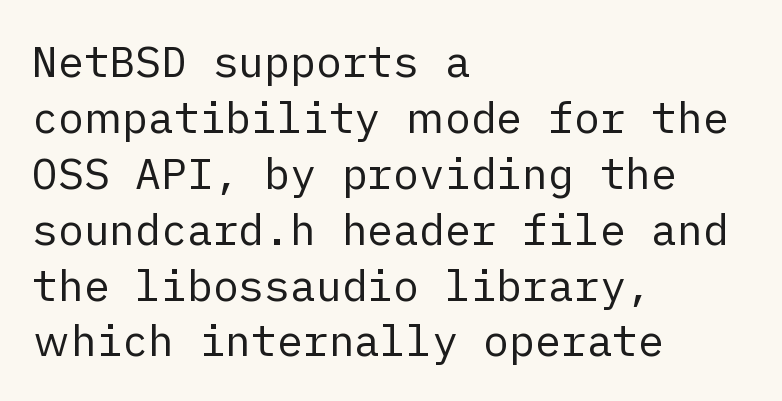
{"serif": "no", "italic": "no", "bold": "no", "weight": "regular", "width": "normal", "stroke_contrast": "low", "x_height": "medium", "underline": "no", "align": "left", "line_spacing": "normal", "line_spacing_ratio": 1.3, "letter_spacing": "normal", "letter_spacing_em": 0.0, "glyph_px": 43}
